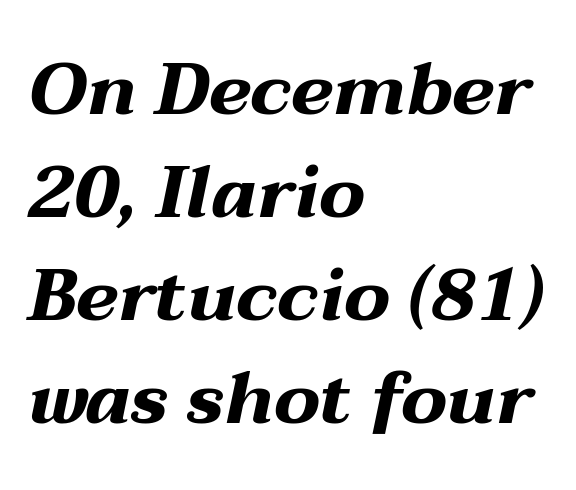
The rendering applies a slant to the glyphs. Words float on clear page, feet unadorned. The block of text has a typical density, with ordinary space between rows. Weight: bold. Inter-character spacing is left at the font's built-in metrics.
